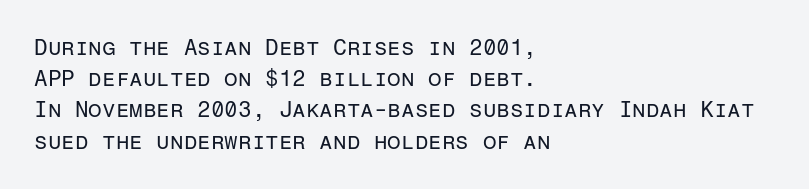
{"italic": "no", "bold": "no", "underline": "no", "align": "left", "line_spacing": "normal", "line_spacing_ratio": 1.42, "letter_spacing": "normal", "letter_spacing_em": 0.0, "glyph_px": 22}
